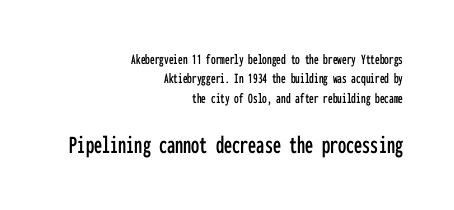
The space between consecutive lines is moderate. The glyphs are unaccompanied by any horizontal stroke below them. The face used here is rendered with its standard letterfit. The lettering stays uniformly vertical, giving the passage a roman look. Visually the block forms a straight wall on the right and a jagged coastline on the left. Character size in the trailing block exceeds that of the leading block.
